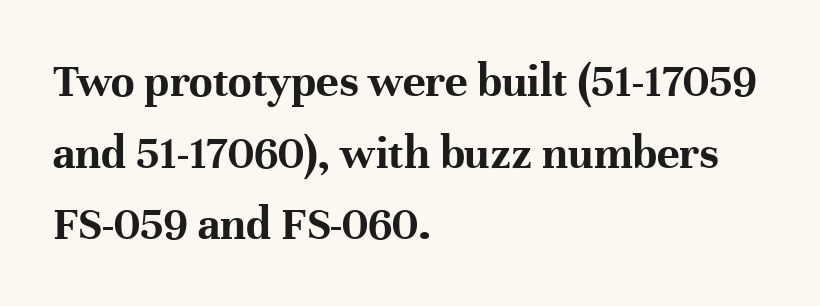
Q: Is the text bold? A: Yes.
Q: Is the text italic (slanted)? A: No, it is upright.
Q: Is the typeface a serif or a sans-serif typeface? A: Serif.
Q: Is the text underlined? A: No.
Q: How is the paragraph aligned? A: Left-aligned.
Q: Is the spacing between letters normal or unusually wide? A: Normal.
Q: Is the spacing between lines tight, normal or loose? A: Normal.
Q: Width (condensed, normal, or wide)? A: Normal.
Q: Stroke contrast? A: High.
Q: x-height? A: Medium.
Q: Monospaced? A: No.
